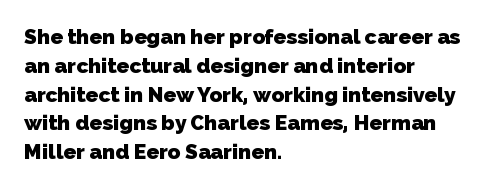
The strokes are fattened all the way to bold. The leading is moderate, giving the passage an even texture. The area under the type is left untouched. Teacher's note: observe the even left margin — that is flush-left alignment. Here the glyphs are tracked normally, forming tight word shapes.
